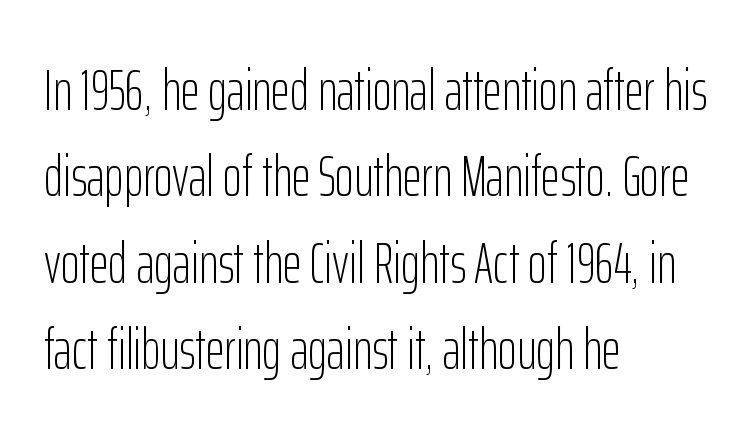
Q: Is the text bold? A: No.
Q: Is the text italic (slanted)? A: No, it is upright.
Q: Is the typeface a serif or a sans-serif typeface? A: Sans-serif.
Q: Is the text underlined? A: No.
Q: How is the paragraph aligned? A: Left-aligned.
Q: Is the spacing between letters normal or unusually wide? A: Normal.
Q: Is the spacing between lines tight, normal or loose? A: Normal.
Q: Width (condensed, normal, or wide)? A: Condensed.
Q: Stroke contrast? A: Low.
Q: x-height? A: Medium.
Q: Monospaced? A: No.
